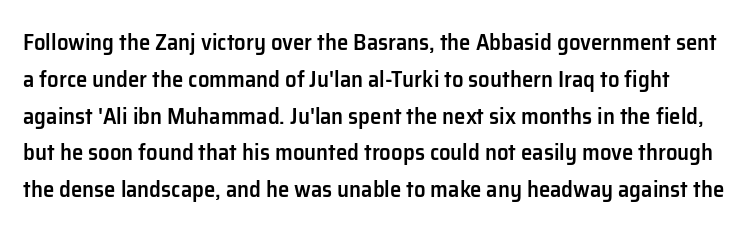
Q: Is the text bold? A: Semi-bold.
Q: Is the text italic (slanted)? A: No, it is upright.
Q: Is the text underlined? A: No.
Q: Is the spacing between letters normal or unusually wide? A: Normal.
Q: Is the spacing between lines tight, normal or loose? A: Normal.
